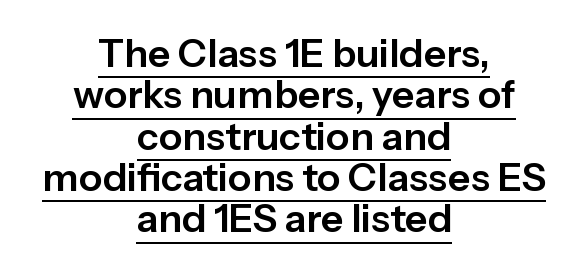
{"serif": "no", "italic": "no", "width": "normal", "stroke_contrast": "low", "x_height": "medium", "monospaced": "no", "underline": "yes", "align": "center", "line_spacing": "tight", "line_spacing_ratio": 1.06, "letter_spacing": "normal", "letter_spacing_em": 0.0, "glyph_px": 39}
